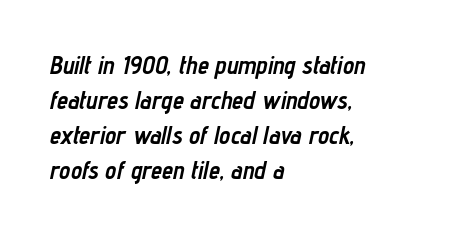
Teacher's note: observe the even left margin — that is flush-left alignment. A clean baseline with only descenders dipping below it. The lettering tilts uniformly, giving the passage an italic look. Leading matches the norm, producing a regular column. Strokes here are thick enough to call this a true bold. You could call the tracking neutral — neither tight nor loose.
